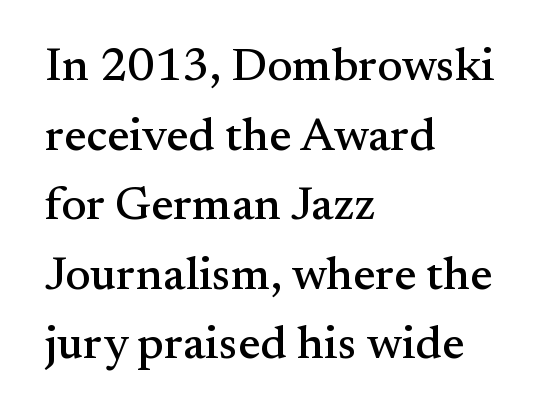
Q: Is the text italic (slanted)? A: No, it is upright.
Q: Is the typeface a serif or a sans-serif typeface? A: Serif.
Q: Is the text underlined? A: No.
Q: How is the paragraph aligned? A: Left-aligned.
Q: Is the spacing between letters normal or unusually wide? A: Normal.
Q: Is the spacing between lines tight, normal or loose? A: Normal.
Q: Width (condensed, normal, or wide)? A: Normal.
Q: Stroke contrast? A: Medium.
Q: x-height? A: Small.
Q: Monospaced? A: No.
